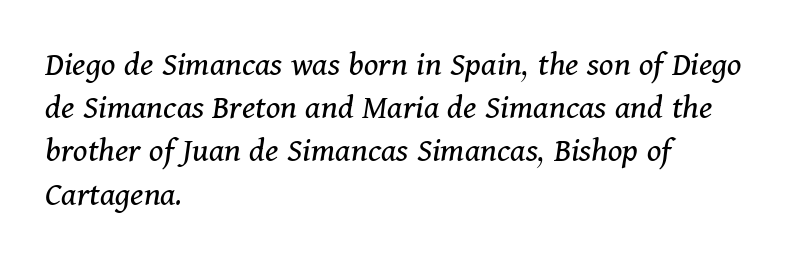
The image shows 36 px regular-weight serif type, italic (leaning right); set left-aligned, line spacing 1.2x, normal letter spacing, not underlined; medium stroke contrast and a medium x-height.
